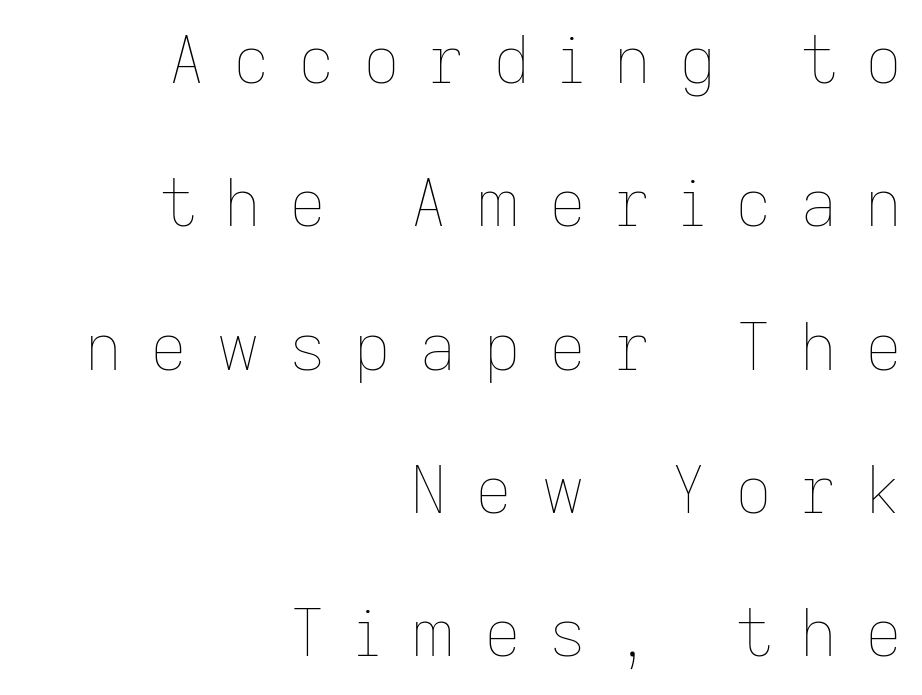
The image shows 64 px thin type, upright; set right-aligned, loose line spacing (2.24x), unusually wide letter spacing (+0.44 em), not underlined; low stroke contrast and a medium x-height.
